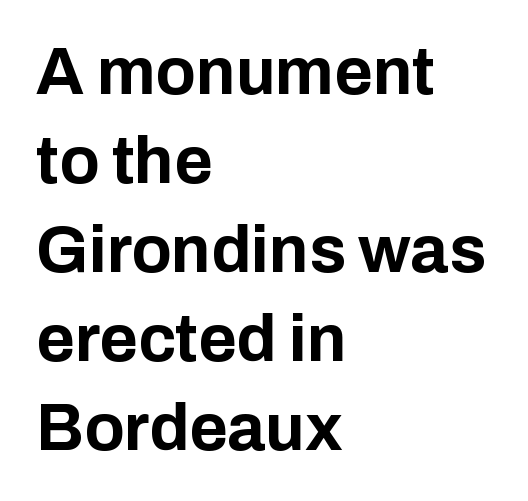
Q: Is the text bold? A: Yes.
Q: Is the text italic (slanted)? A: No, it is upright.
Q: Is the typeface a serif or a sans-serif typeface? A: Sans-serif.
Q: Is the text underlined? A: No.
Q: How is the paragraph aligned? A: Left-aligned.
Q: Is the spacing between letters normal or unusually wide? A: Normal.
Q: Is the spacing between lines tight, normal or loose? A: Normal.
Q: Width (condensed, normal, or wide)? A: Normal.
Q: Stroke contrast? A: Low.
Q: x-height? A: Medium.
Q: Monospaced? A: No.
